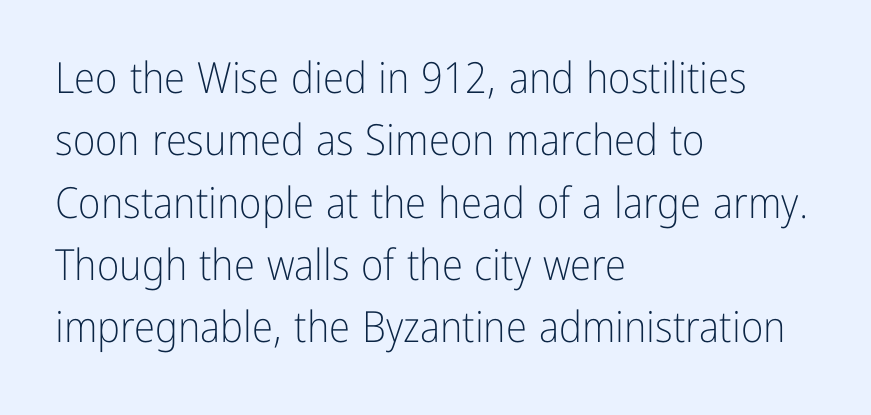
The image shows 43 px light, condensed sans-serif type, upright; set left-aligned, normal line spacing (1.45x), normal letter spacing, not underlined; low stroke contrast and a medium x-height.
